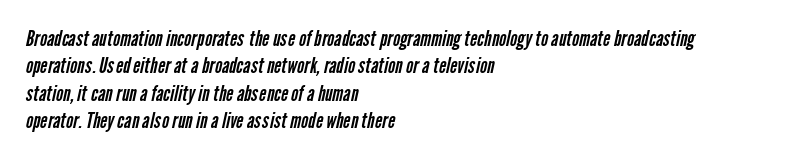
Q: Is the text bold? A: No.
Q: Is the text underlined? A: No.
Q: How is the paragraph aligned? A: Left-aligned.
Q: Is the spacing between letters normal or unusually wide? A: Normal.
